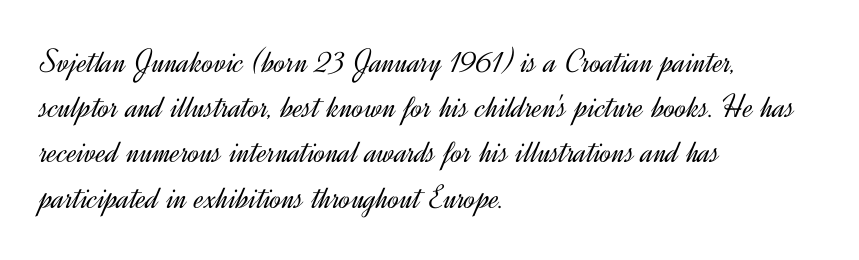
The specimen omits any rule beneath the text block's lines. This sample uses a sans-serif face. Varying glyph widths throughout — classic text-font behaviour.
